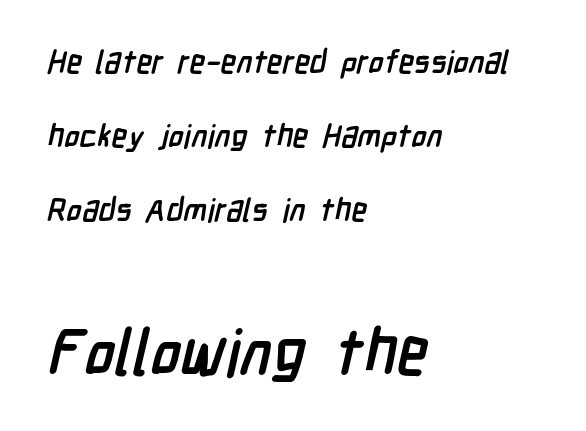
{"serif": "no", "bold": "yes", "weight": "semibold", "width": "condensed", "stroke_contrast": "low", "x_height": "medium", "monospaced": "no", "underline": "no", "align": "left", "line_spacing": "loose", "line_spacing_ratio": 2.32, "letter_spacing": "normal", "letter_spacing_em": 0.0, "larger_block": "second", "size_ratio": 2.0, "glyph_px": 64}
